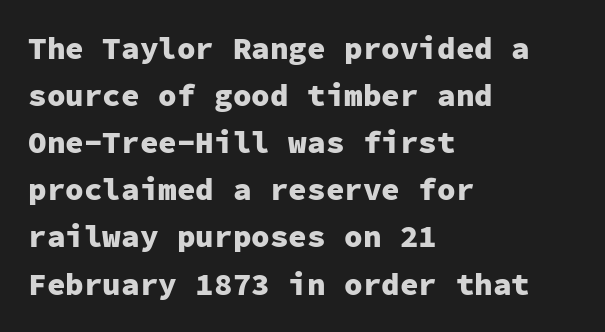
Plain, unruled lines of type. Set as a true bold cut, around the 700 mark. Left-aligned paragraph, ragged on the right. Nope, no serifs anywhere on these letters. The rendering uses typewriter-style spacing with identical character cells.
